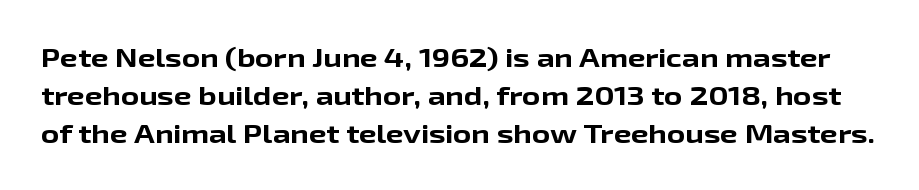
Q: Is the text bold? A: Yes.
Q: Is the text italic (slanted)? A: No, it is upright.
Q: Is the text underlined? A: No.
Q: Is the spacing between letters normal or unusually wide? A: Normal.
Q: Is the spacing between lines tight, normal or loose? A: Normal.
